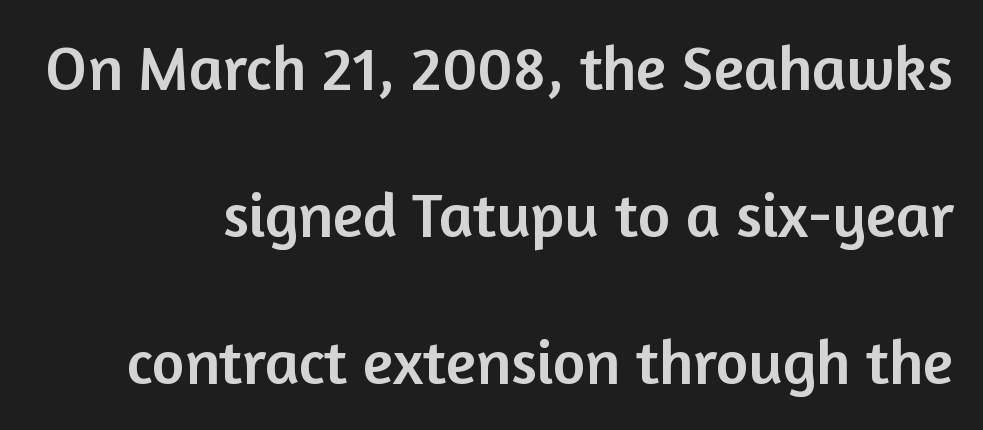
Grotesque or geometric, the face here clearly has no serifs. The space beneath each line is pristine and unruled. The horizontal fit of the characters is conventional and even. Note the varied advance widths — an 'i' is clearly narrower than an 'm'.
